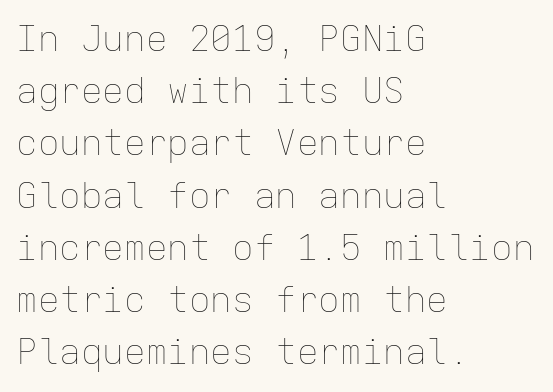
The image shows 36 px thin type, upright, monospaced; set left-aligned, normal line spacing (1.45x), normal letter spacing, not underlined; low stroke contrast and a medium x-height.
